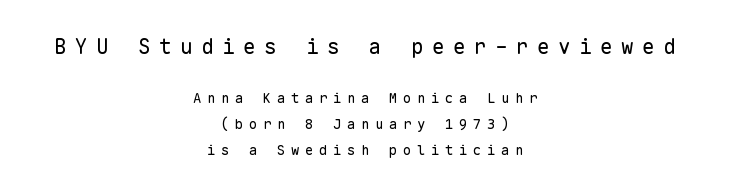
{"italic": "no", "bold": "no", "underline": "no", "align": "center", "line_spacing_ratio": 1.87, "letter_spacing": "wide", "letter_spacing_em": 0.4, "larger_block": "first", "size_ratio": 1.5, "glyph_px": 21}
